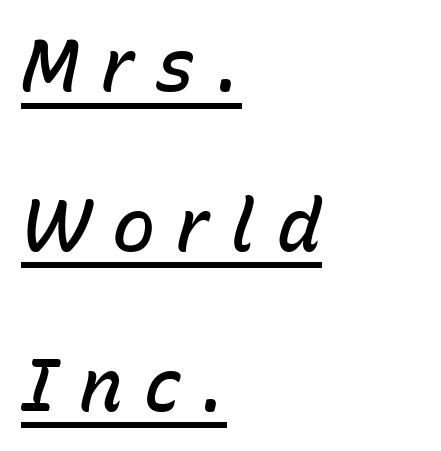
The image shows 73 px semibold type, italic (leaning right); set left-aligned, loose line spacing (2.19x), unusually wide letter spacing (+0.29 em), underlined; low stroke contrast and a medium x-height.
